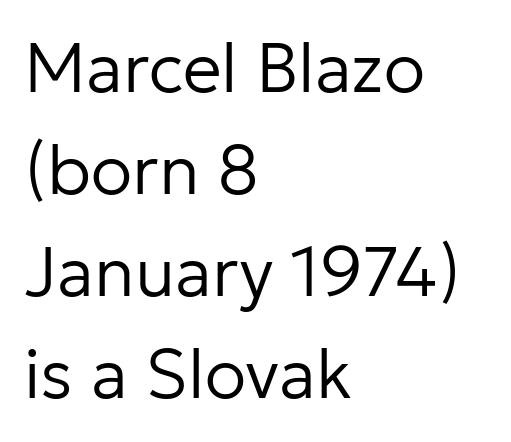
The image shows 69 px regular-weight sans-serif type, upright; set left-aligned, normal line spacing (1.48x), normal letter spacing, not underlined; low stroke contrast and a medium x-height.
